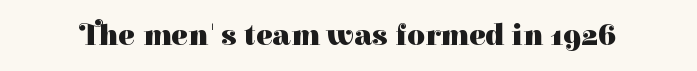
The image shows 31 px heavy serif type, upright; set normal letter spacing, not underlined; high stroke contrast and a medium x-height.
